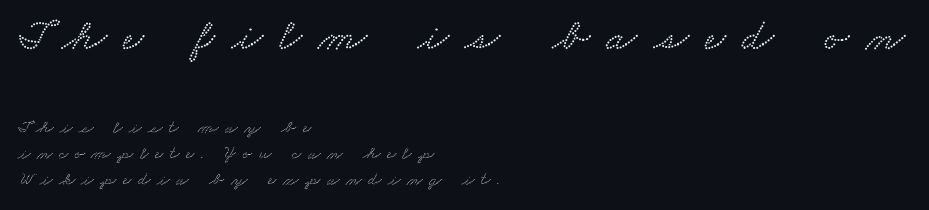
Q: Is the typeface a serif or a sans-serif typeface? A: Serif.
Q: Is the text underlined? A: No.
Q: How is the paragraph aligned? A: Left-aligned.
Q: Is the spacing between letters normal or unusually wide? A: Unusually wide.
Q: Is the spacing between lines tight, normal or loose? A: Normal.
Q: Which block of text is set in a larger size, the first (top) or the second (bottom)? A: The first (top) one.
Q: Width (condensed, normal, or wide)? A: Wide.
Q: Stroke contrast? A: Low.
Q: x-height? A: Small.
Q: Monospaced? A: No.
